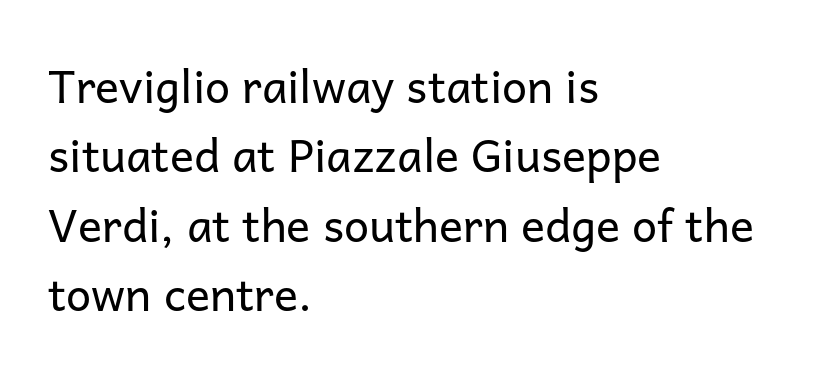
{"serif": "no", "italic": "no", "bold": "no", "weight": "regular", "width": "normal", "stroke_contrast": "low", "x_height": "medium", "monospaced": "no", "underline": "no", "align": "left", "line_spacing": "normal", "line_spacing_ratio": 1.54, "letter_spacing": "normal", "letter_spacing_em": 0.0, "glyph_px": 45}
